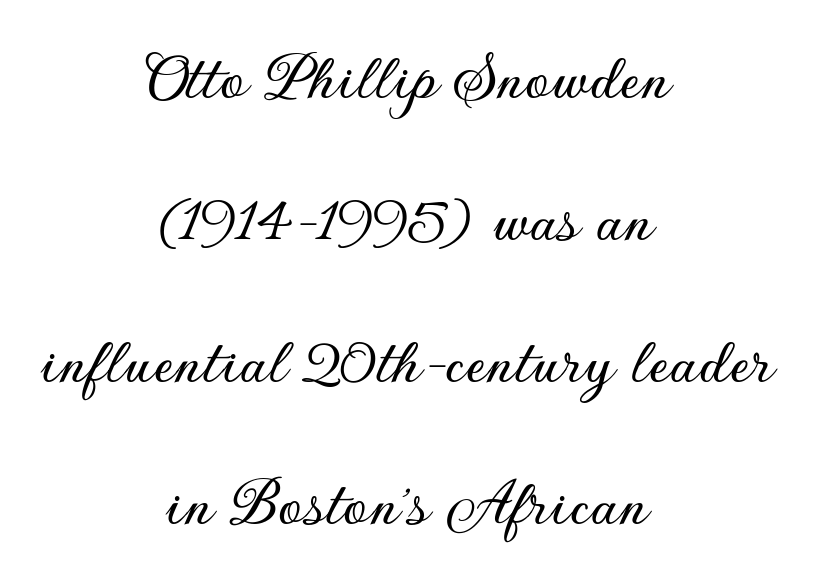
Neither beginnings nor endings align; midpoints do. Typographically, this falls in the sans-serif category. Here the designer chose a conventional face with non-uniform glyph widths.
